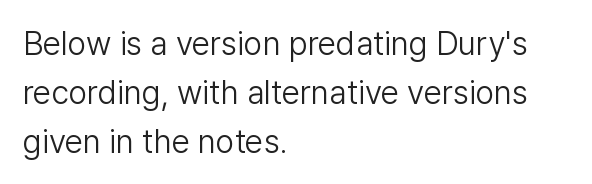
{"serif": "no", "italic": "no", "bold": "no", "weight": "light", "width": "normal", "stroke_contrast": "low", "x_height": "medium", "monospaced": "no", "underline": "no", "align": "left", "line_spacing": "normal", "line_spacing_ratio": 1.48, "letter_spacing": "normal", "letter_spacing_em": 0.0, "glyph_px": 33}
